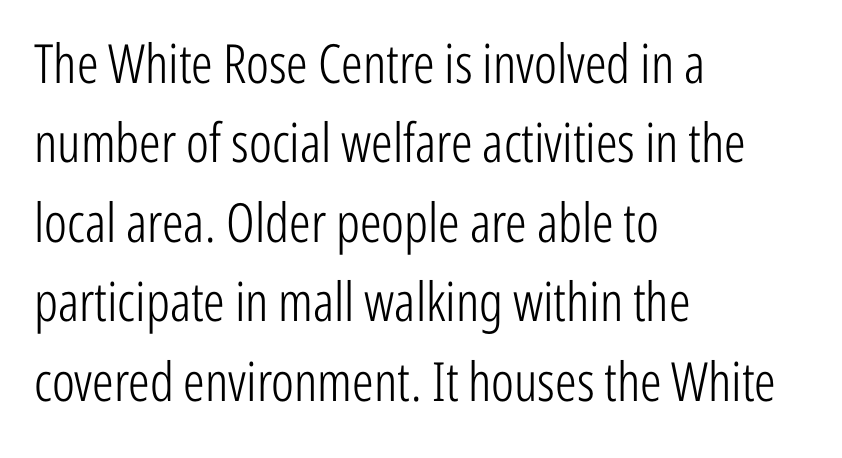
The rag falls on the right side of this text block. Does the lettering tilt? It doesn't — this is upright. The typesetting does not lean heavy: it is not bold. Serifs: no, the terminals of the letterforms are clean. The type is set solid horizontally, with unmodified tracking.
